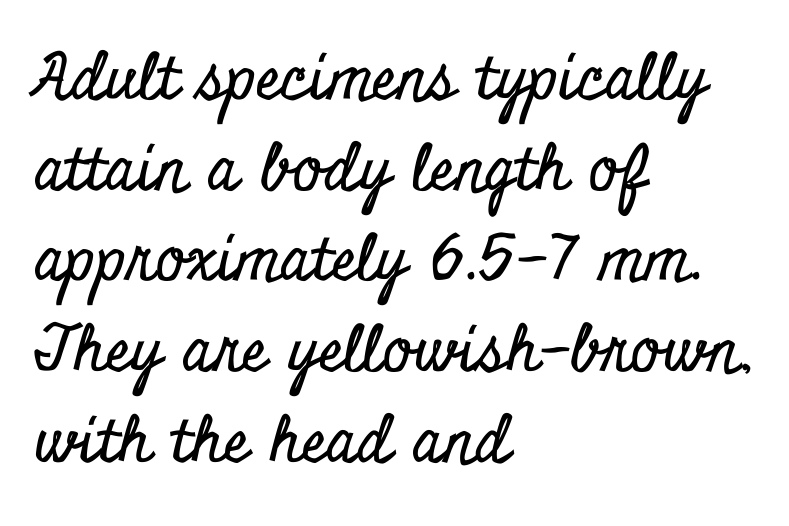
{"serif": "yes", "width": "condensed", "stroke_contrast": "low", "x_height": "small", "monospaced": "no", "underline": "no", "align": "left", "line_spacing": "normal", "line_spacing_ratio": 1.44, "letter_spacing": "normal", "letter_spacing_em": 0.0, "glyph_px": 63}
